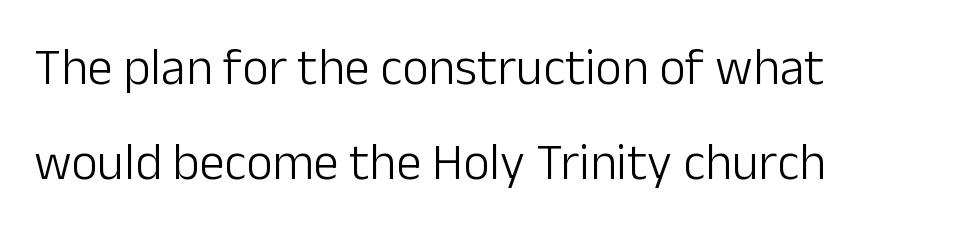
The image shows 51 px light sans-serif type, upright; set left-aligned, line spacing 1.87x, normal letter spacing, not underlined; low stroke contrast and a medium x-height.
